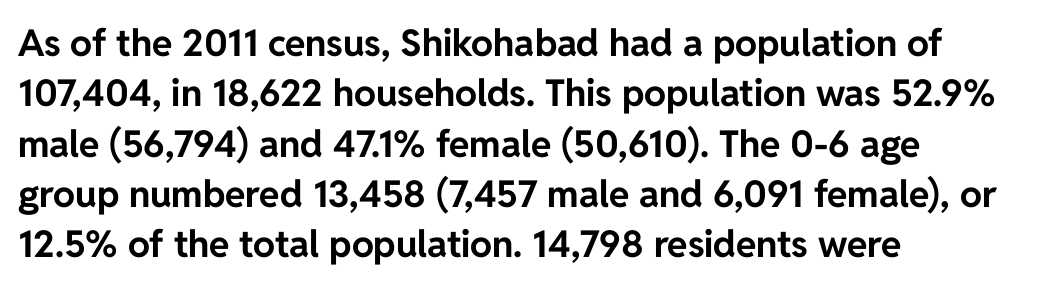
The image shows 37 px bold sans-serif type, upright; set left-aligned, normal line spacing (1.36x), normal letter spacing, not underlined; low stroke contrast and a medium x-height.
